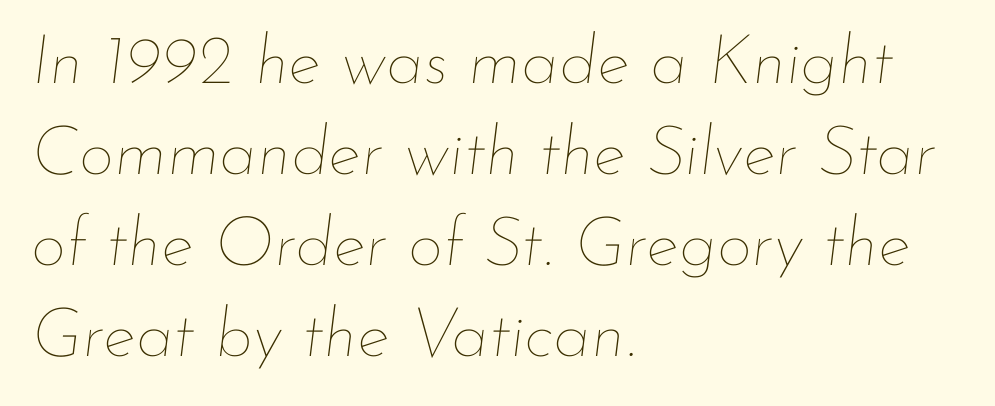
Words float on clear page, feet unadorned. One glance says typical: line gaps are just what's usual. Inter-character spacing is left at the font's built-in metrics. You could not count columns in this text — the font is proportionally spaced. The letters are slanted; this is an italic face.
